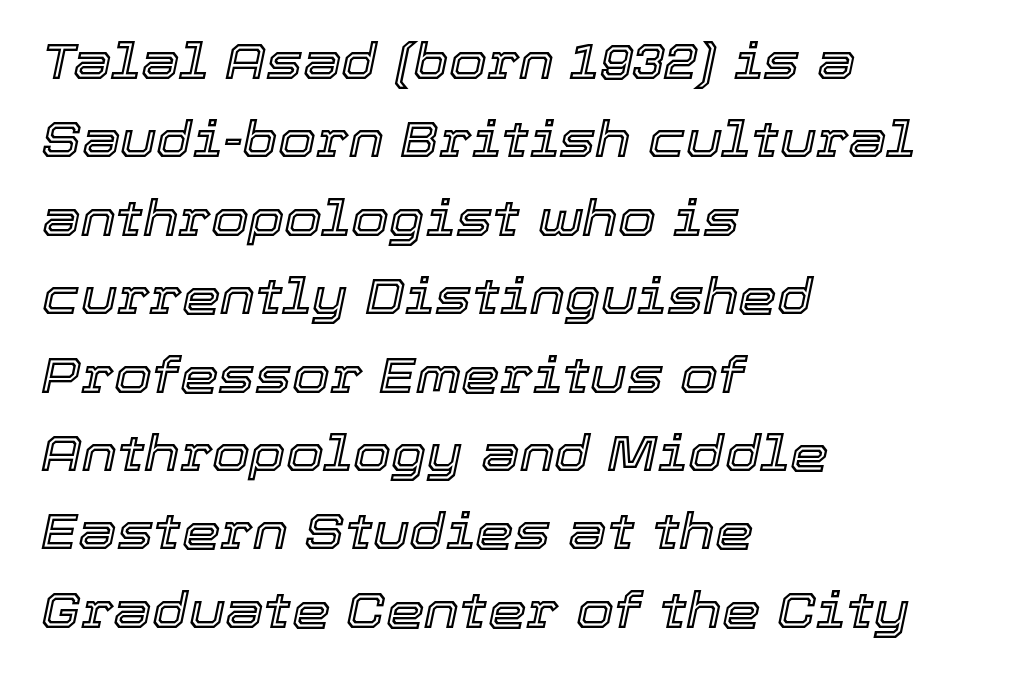
Q: Is the text italic (slanted)? A: Yes, it leans right by about 12 degrees.
Q: Is the text underlined? A: No.
Q: How is the paragraph aligned? A: Left-aligned.
Q: Is the spacing between letters normal or unusually wide? A: Normal.
Q: Is the spacing between lines tight, normal or loose? A: Normal.
Q: Width (condensed, normal, or wide)? A: Normal.
Q: x-height? A: Medium.
Q: Monospaced? A: No.
